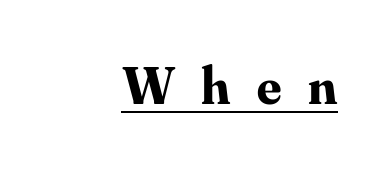
{"serif": "yes", "italic": "no", "bold": "yes", "weight": "bold", "width": "normal", "stroke_contrast": "medium", "x_height": "small", "monospaced": "no", "underline": "yes", "letter_spacing": "wide", "letter_spacing_em": 0.5, "glyph_px": 53}
